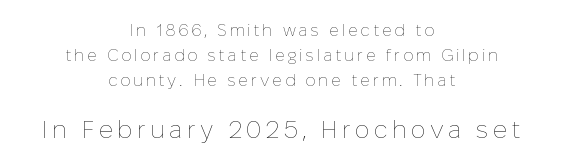
The vertical gap from one line to the next is medium. Posture: upright roman. Larger block? The one below; the one above is distinctly smaller. These lines are centered, leaving both edges ragged.
